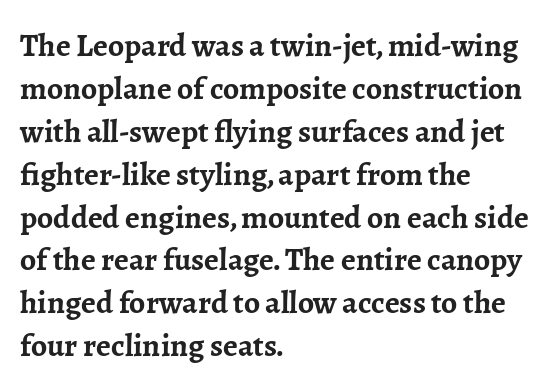
Q: Is the text bold? A: Yes.
Q: Is the text italic (slanted)? A: No, it is upright.
Q: Is the typeface a serif or a sans-serif typeface? A: Serif.
Q: Is the text underlined? A: No.
Q: How is the paragraph aligned? A: Left-aligned.
Q: Is the spacing between letters normal or unusually wide? A: Normal.
Q: Is the spacing between lines tight, normal or loose? A: Normal.
Q: Width (condensed, normal, or wide)? A: Normal.
Q: Stroke contrast? A: Low.
Q: x-height? A: Medium.
Q: Monospaced? A: No.
